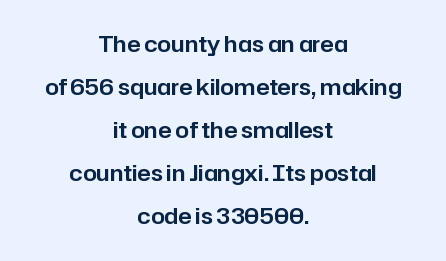
Compared with typical body copy, the letter spacing here is the same. Compared with typical paragraphs, the rows here are farther apart. Italic: no, the glyphs are upright roman. The passage is arranged like a title page — every line centered. Check under the words: just untouched page.
